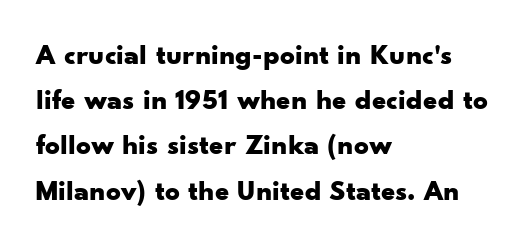
The font family rendered here belongs to the sans-serif group. These lines carry a lot of weight — the face is fully bold. A classic flush-left, rag-right setting is used for this passage. Is this a fixed-width face? No — the glyphs have proportional, varying widths.
